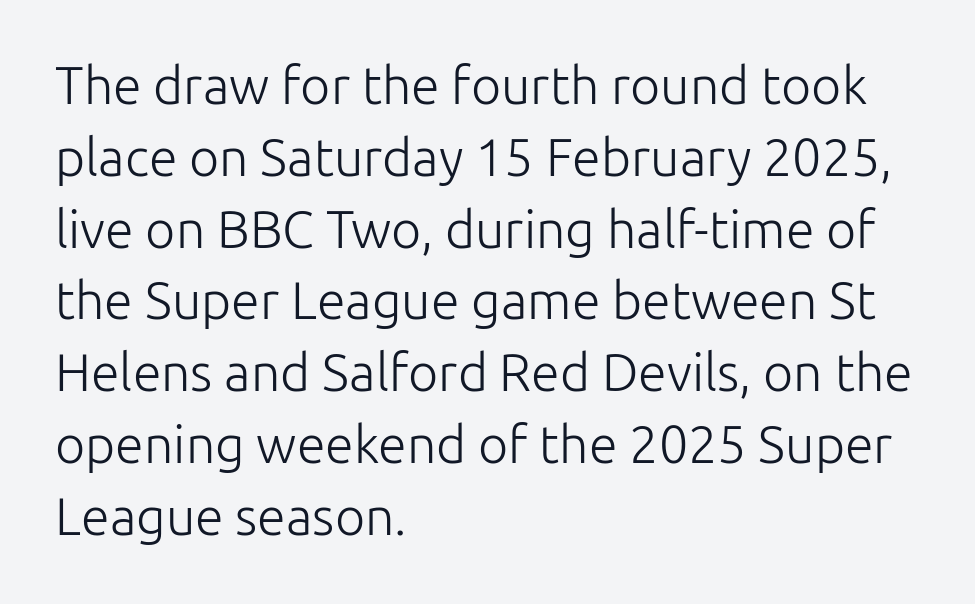
Students, observe: this is what conventionally led text looks like. Does the type have serifs? No, each stem ends abruptly. Line beginnings align vertically; line endings do not. Heaviness? Minimal to ordinary, like unemphasized prose. Each row of text sits above clean, open space.
